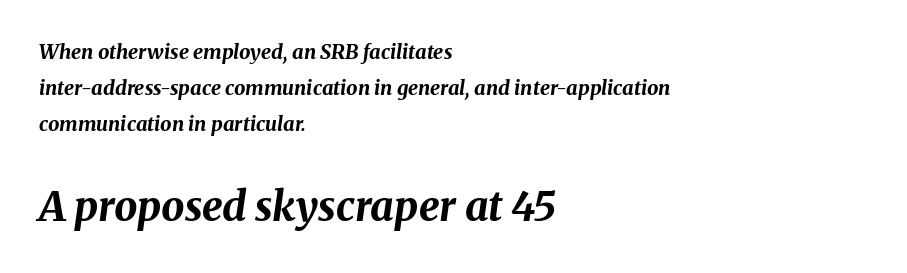
The image shows 41 px bold type, italic (leaning right); set left-aligned, line spacing 1.81x, normal letter spacing, not underlined; the second (bottom) block is 2.05x larger; medium stroke contrast and a medium x-height.
